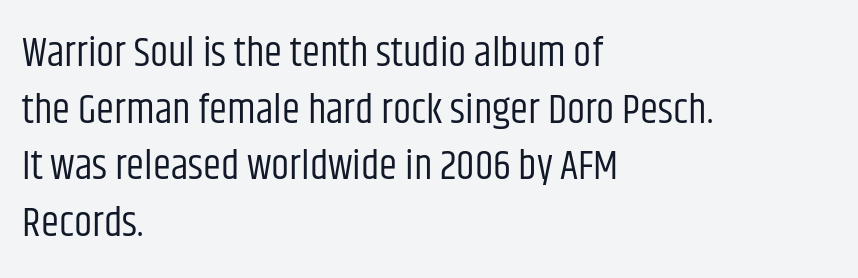
Standard letterfit; no display-style spreading of the glyphs. Heaviness? Minimal to ordinary, like unemphasized prose. A typesetter would call this proportional, since set widths differ per character. Any mark beneath the type? The region is blank. Teacher's note: observe the even left margin — that is flush-left alignment.
